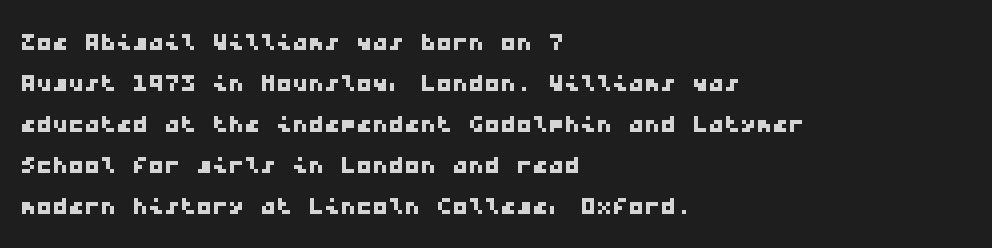
The image shows 32 px wide sans-serif type, monospaced; set left-aligned, normal line spacing (1.28x), normal letter spacing, not underlined; low stroke contrast and a medium x-height.
